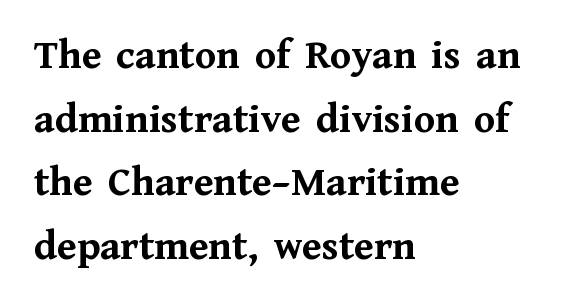
The words here are not underlined. Layout note: lines flush left. Character widths vary here, with narrow letters taking less room than wide ones. The glyphs in this specimen are seriffed.
